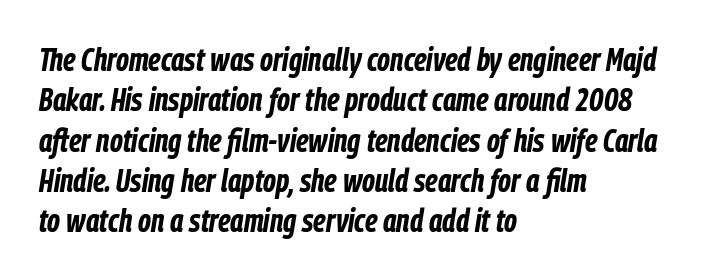
Q: Is the text bold? A: Yes.
Q: Is the text italic (slanted)? A: Yes, it leans right by about 9 degrees.
Q: Is the text underlined? A: No.
Q: How is the paragraph aligned? A: Left-aligned.
Q: Is the spacing between letters normal or unusually wide? A: Normal.
Q: Width (condensed, normal, or wide)? A: Condensed.
Q: Stroke contrast? A: Low.
Q: x-height? A: Medium.
Q: Monospaced? A: No.
